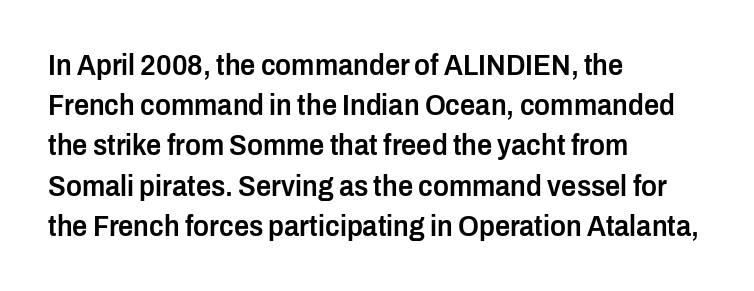
{"serif": "no", "italic": "no", "bold": "semi", "weight": "semibold", "width": "condensed", "stroke_contrast": "low", "x_height": "medium", "monospaced": "no", "underline": "no", "align": "left", "line_spacing": "normal", "line_spacing_ratio": 1.34, "letter_spacing": "normal", "letter_spacing_em": 0.0, "glyph_px": 30}
